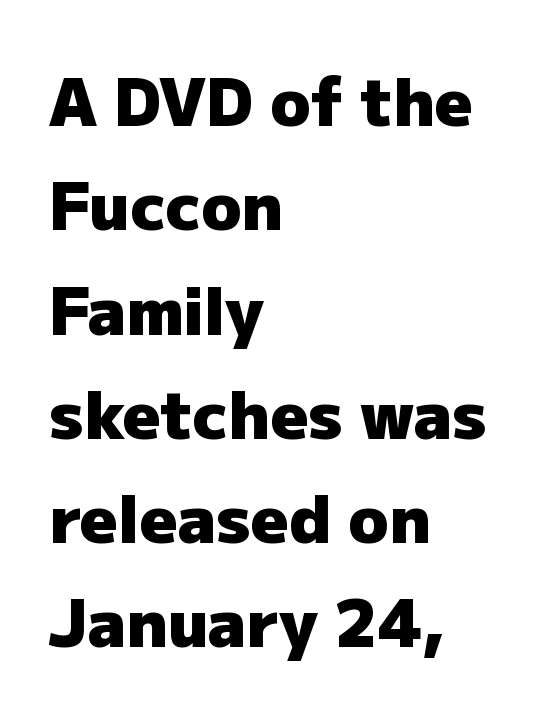
{"serif": "no", "italic": "no", "bold": "yes", "weight": "heavy", "width": "normal", "stroke_contrast": "low", "x_height": "medium", "monospaced": "no", "underline": "no", "align": "left", "line_spacing": "normal", "line_spacing_ratio": 1.58, "letter_spacing": "normal", "letter_spacing_em": 0.0, "glyph_px": 66}
